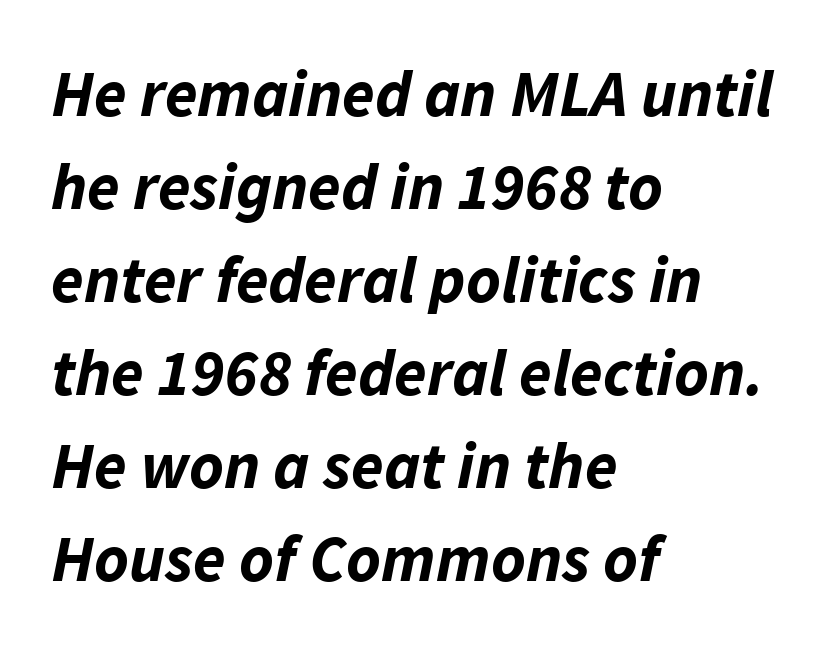
Q: Is the text bold? A: Yes.
Q: Is the text italic (slanted)? A: Yes, it leans right by about 11 degrees.
Q: Is the text underlined? A: No.
Q: How is the paragraph aligned? A: Left-aligned.
Q: Is the spacing between letters normal or unusually wide? A: Normal.
Q: Is the spacing between lines tight, normal or loose? A: Normal.
Q: Width (condensed, normal, or wide)? A: Normal.
Q: Stroke contrast? A: Low.
Q: x-height? A: Medium.
Q: Monospaced? A: No.
